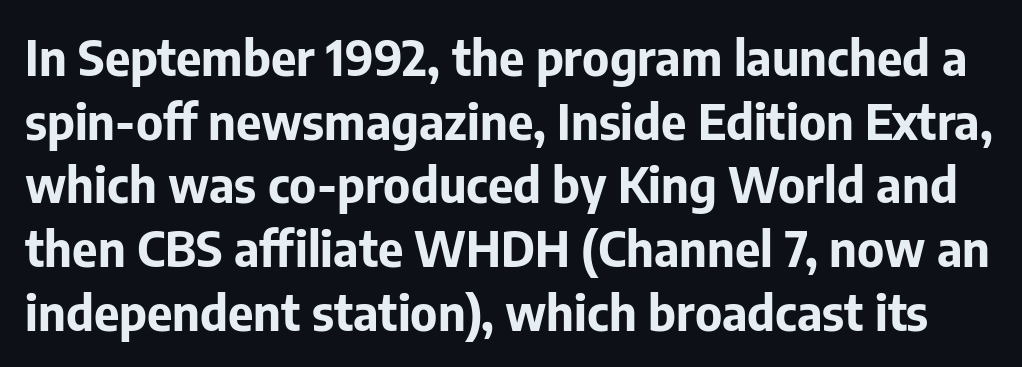
The image shows 49 px bold sans-serif type, upright; set normal line spacing (1.3x), normal letter spacing, not underlined; low stroke contrast and a medium x-height.
